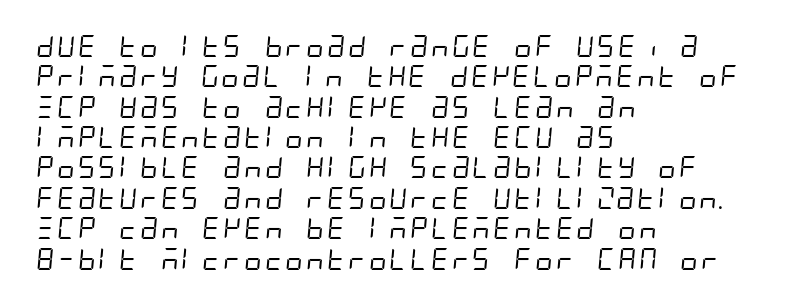
{"bold": "no", "underline": "no", "align": "left", "line_spacing": "normal", "line_spacing_ratio": 1.38, "letter_spacing": "normal", "letter_spacing_em": 0.0, "glyph_px": 22}
